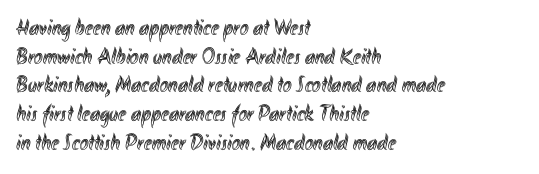
Q: Is the text italic (slanted)? A: Yes.
Q: Is the text underlined? A: No.
Q: How is the paragraph aligned? A: Left-aligned.
Q: Is the spacing between letters normal or unusually wide? A: Normal.
Q: Is the spacing between lines tight, normal or loose? A: Normal.
